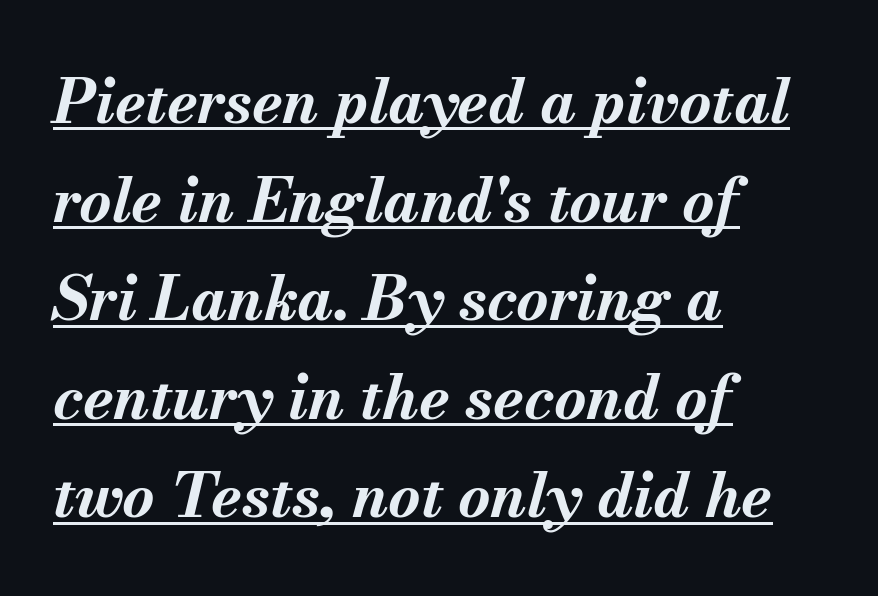
Slanted lettering throughout. The face used here appears with an underline applied. Bold? Absolutely — the strokes are thick and heavy. Leading: standard. Casual observation: everything's shoved over to the left. The letters sit at their default tracking, neither squeezed nor spread.
